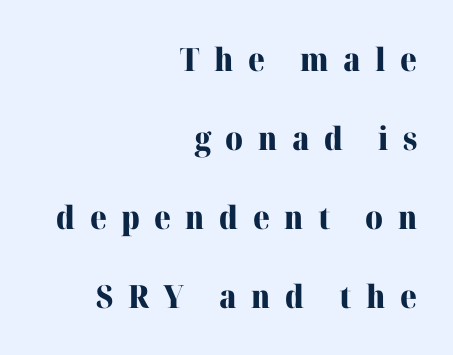
Q: Is the text bold? A: Yes.
Q: Is the text italic (slanted)? A: No, it is upright.
Q: Is the typeface a serif or a sans-serif typeface? A: Serif.
Q: Is the text underlined? A: No.
Q: How is the paragraph aligned? A: Right-aligned.
Q: Is the spacing between letters normal or unusually wide? A: Unusually wide.
Q: Is the spacing between lines tight, normal or loose? A: Loose.
Q: Width (condensed, normal, or wide)? A: Normal.
Q: Stroke contrast? A: High.
Q: x-height? A: Medium.
Q: Monospaced? A: No.
